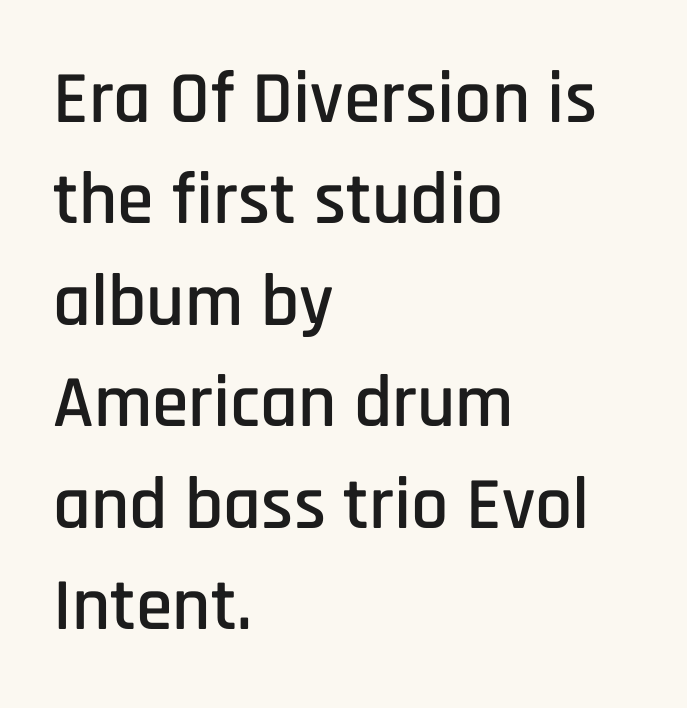
Q: Is the text italic (slanted)? A: No, it is upright.
Q: Is the typeface a serif or a sans-serif typeface? A: Sans-serif.
Q: Is the text underlined? A: No.
Q: How is the paragraph aligned? A: Left-aligned.
Q: Is the spacing between letters normal or unusually wide? A: Normal.
Q: Is the spacing between lines tight, normal or loose? A: Normal.
Q: Width (condensed, normal, or wide)? A: Condensed.
Q: Stroke contrast? A: Low.
Q: x-height? A: Large.
Q: Monospaced? A: No.
